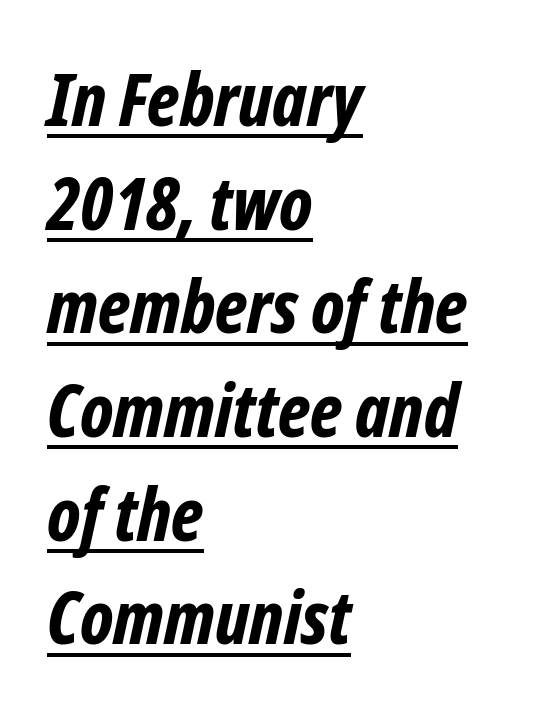
{"italic": "yes", "lean": "right", "slant_degrees": 12, "bold": "yes", "weight": "bold", "width": "condensed", "stroke_contrast": "low", "x_height": "medium", "monospaced": "no", "underline": "yes", "align": "left", "line_spacing": "normal", "line_spacing_ratio": 1.42, "letter_spacing": "normal", "letter_spacing_em": 0.0, "glyph_px": 73}
